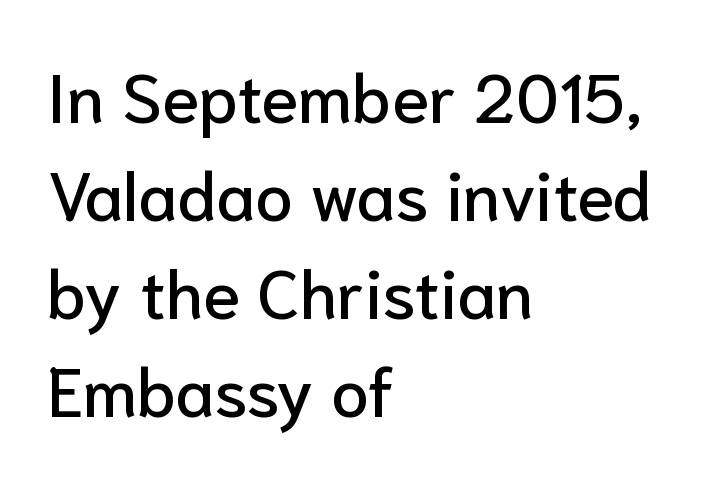
The designer left line spacing at the default. When letters stand straight like this, we call the style roman or upright. A typesetter would call this proportional, since set widths differ per character. The zone under the glyphs is completely vacant.
